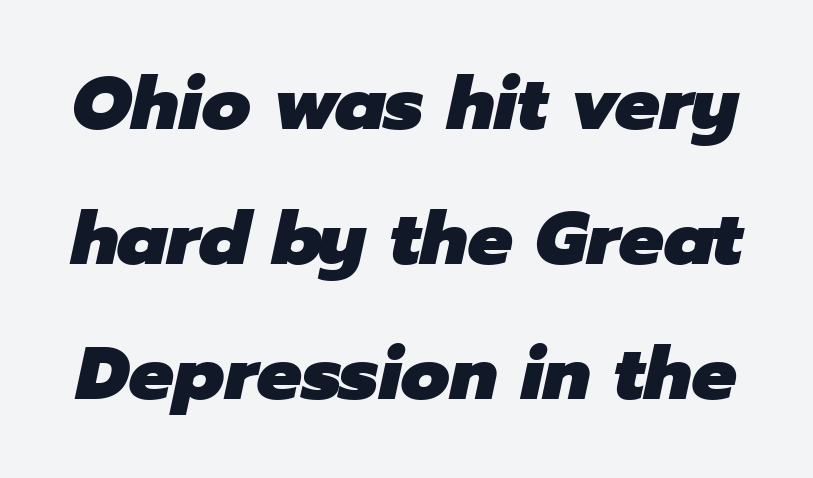
Q: Is the text bold? A: Yes.
Q: Is the text italic (slanted)? A: Yes, it leans right by about 12 degrees.
Q: Is the text underlined? A: No.
Q: Is the spacing between letters normal or unusually wide? A: Normal.
Q: Width (condensed, normal, or wide)? A: Normal.
Q: Stroke contrast? A: Low.
Q: x-height? A: Medium.
Q: Monospaced? A: No.
